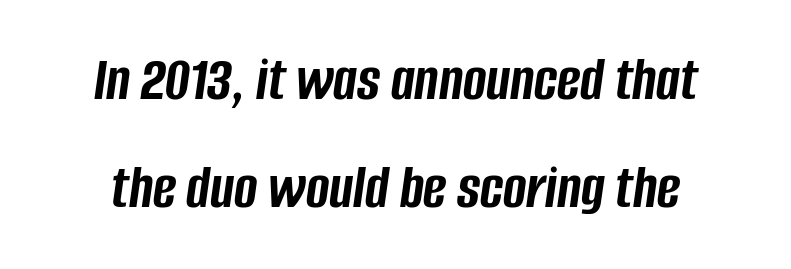
This rendering leaves character spacing at its baseline value. Weight check: bold — yes, fully. Check under the words: just untouched page. Rendered with sloped, italic letterforms. A typesetter would call this proportional, since set widths differ per character.
